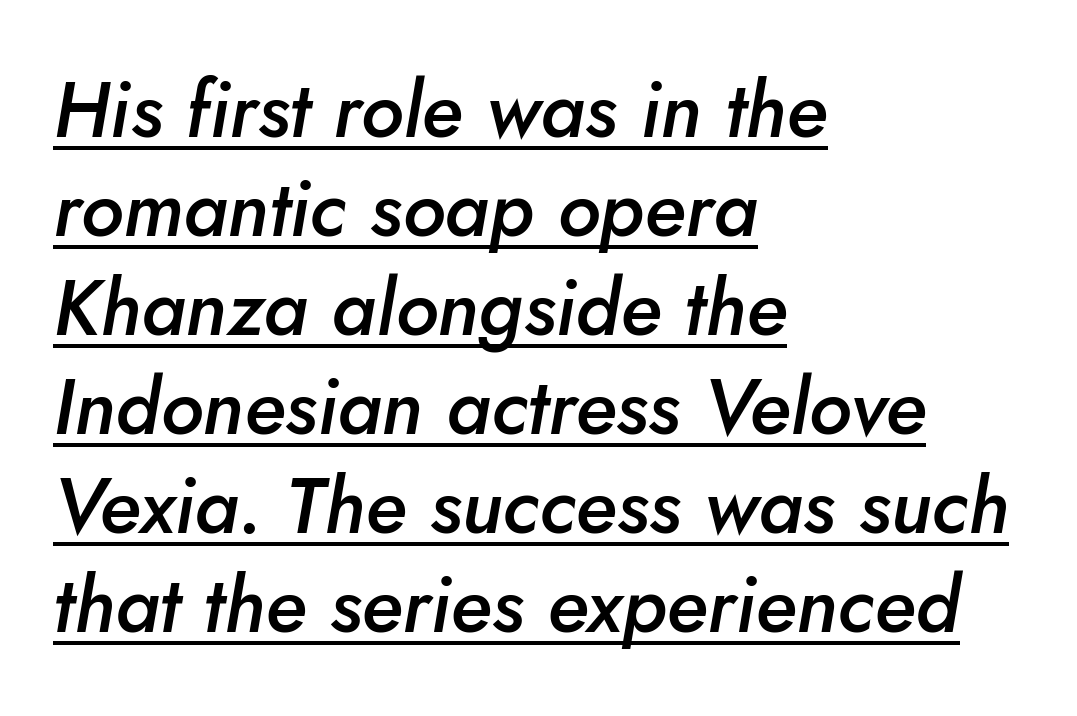
The passage shown is underscored from start to finish. A fair bit of extra ink — the face is semibold, not bold. Honestly, the row spacing looks completely unremarkable. The rendering keeps characters at their native spacing.
